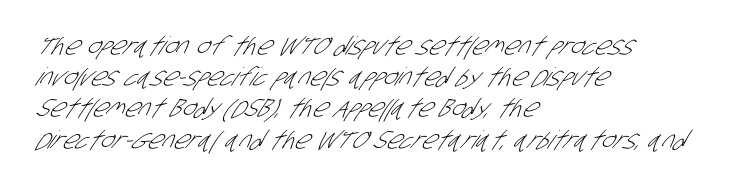
The passage shown is not bold in any degree. Rule under the text: the space is simply empty. Rows of type keep a routine distance in the vertical direction. Short note: letters normally spaced. The lines are quadded left.
